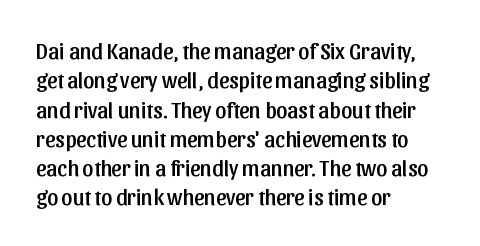
{"italic": "no", "underline": "no", "align": "left", "line_spacing": "normal", "line_spacing_ratio": 1.33, "letter_spacing": "normal", "letter_spacing_em": 0.0, "glyph_px": 22}
